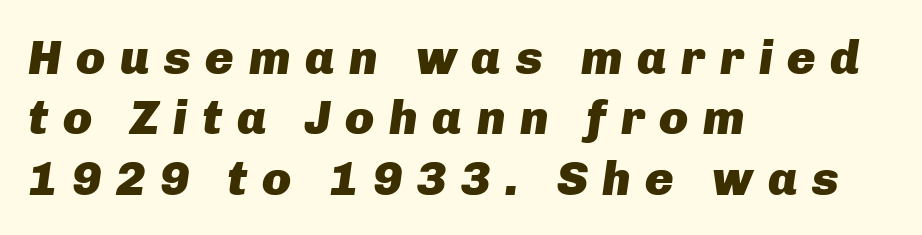
The image shows 48 px heavy type, italic (leaning right); set left-aligned, normal line spacing (1.26x), unusually wide letter spacing (+0.3 em), not underlined; low stroke contrast and a medium x-height.
